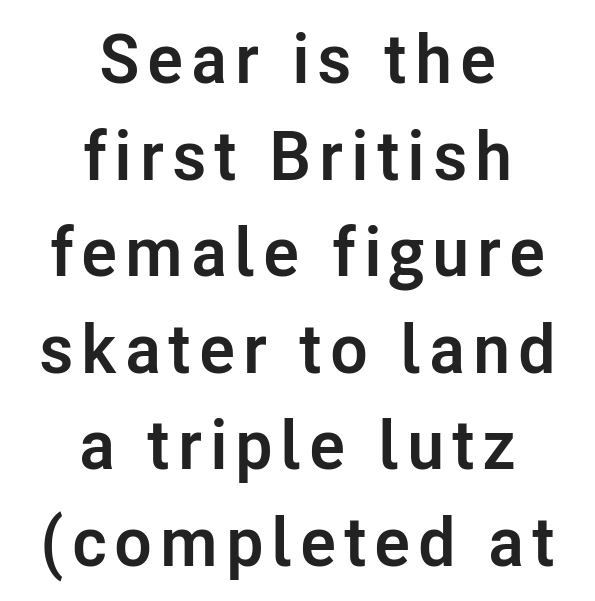
Each letter's strokes conclude bluntly, with no projecting serifs. A clean baseline with only descenders dipping below it. Rendered with straight, roman letterforms. This sample is center-justified, so both line endings float freely. The face used here is proportionally spaced, like ordinary book or web type. The designer left line spacing at the default.
